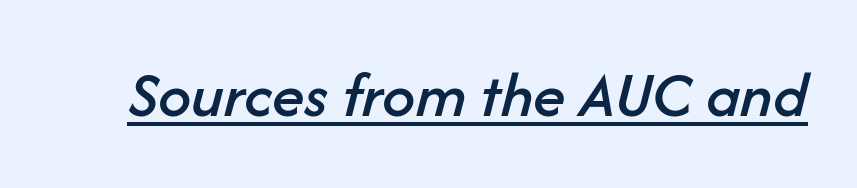
The image shows 66 px text type, italic (leaning right); set normal letter spacing, underlined; low stroke contrast and a medium x-height.
